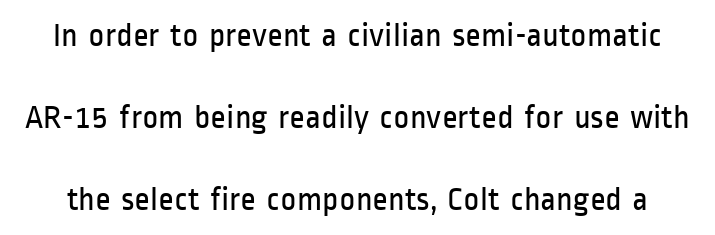
{"serif": "no", "italic": "no", "bold": "no", "weight": "regular", "width": "condensed", "stroke_contrast": "low", "x_height": "medium", "monospaced": "no", "underline": "no", "line_spacing": "loose", "line_spacing_ratio": 2.41, "letter_spacing": "normal", "letter_spacing_em": 0.0, "glyph_px": 34}
